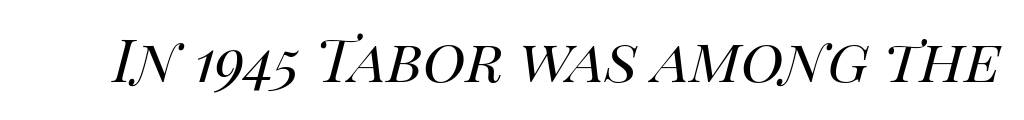
Q: Is the text bold? A: No.
Q: Is the text italic (slanted)? A: Yes, it leans right by about 14 degrees.
Q: Is the text underlined? A: No.
Q: Is the spacing between letters normal or unusually wide? A: Normal.
Q: Width (condensed, normal, or wide)? A: Normal.
Q: Stroke contrast? A: High.
Q: x-height? A: Large.
Q: Monospaced? A: No.
